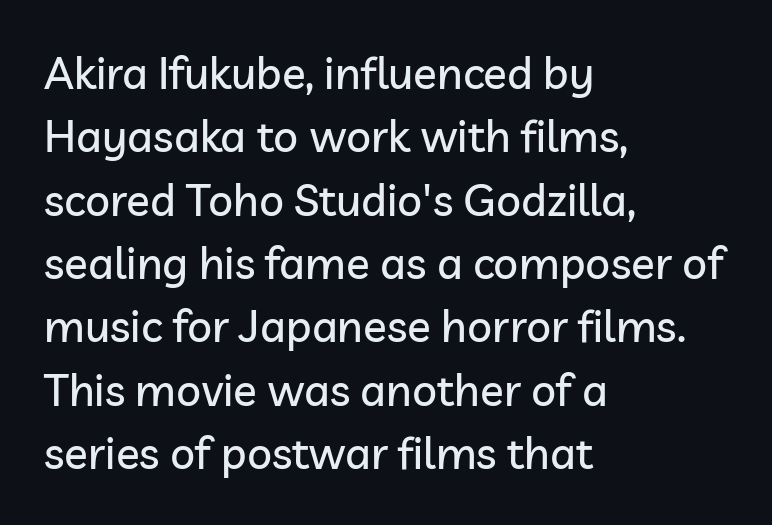
Type style note: lacks serifs. Short note: letters normally spaced. The rendering uses a moderate line-height, typical for paragraphs. When letters stand straight like this, we call the style roman or upright.
